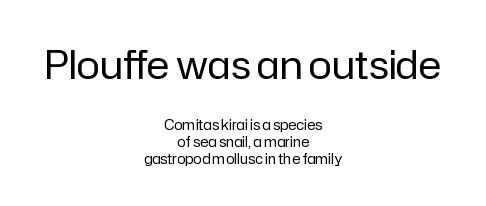
The image shows 39 px regular-weight sans-serif type, upright; set centered, line spacing 1.21x, normal letter spacing, not underlined; the first (top) block is 2.79x larger; low stroke contrast and a medium x-height.
